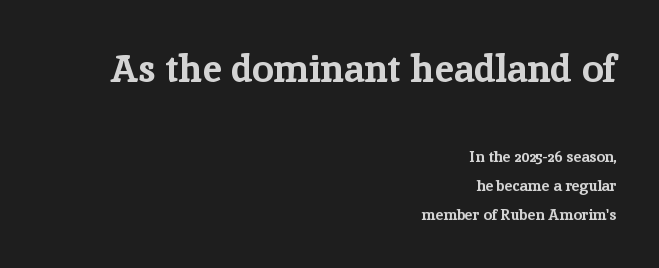
The lines are spread far apart with generous leading. Is this a sans? No — the strokes have serifs. No italicization has been applied; the sample stays upright. Pretty heavy lettering here — definitely bold. The letters advance in unequal steps, a hallmark of proportional type.
